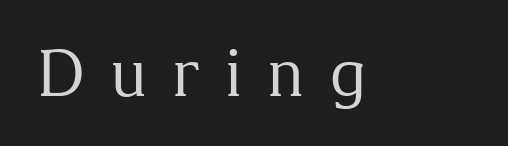
{"serif": "yes", "italic": "no", "bold": "no", "weight": "regular", "width": "normal", "stroke_contrast": "medium", "x_height": "medium", "monospaced": "no", "underline": "no", "letter_spacing": "wide", "letter_spacing_em": 0.39, "glyph_px": 64}
